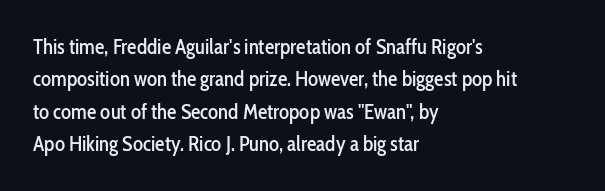
Glyph-to-glyph distance matches everyday printed text. Upright lettering throughout. Notice how descenders clear the ascenders below comfortably — that's standard leading. The strip under each line holds only bare page. Layout note: lines flush left.
